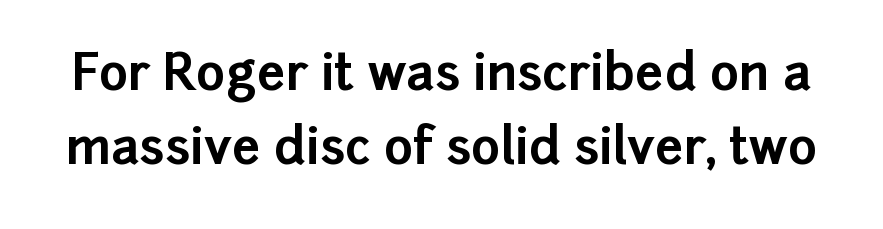
{"serif": "no", "italic": "no", "bold": "yes", "weight": "bold", "width": "normal", "stroke_contrast": "low", "x_height": "medium", "monospaced": "no", "underline": "no", "line_spacing": "normal", "line_spacing_ratio": 1.48, "letter_spacing": "normal", "letter_spacing_em": 0.0, "glyph_px": 50}
